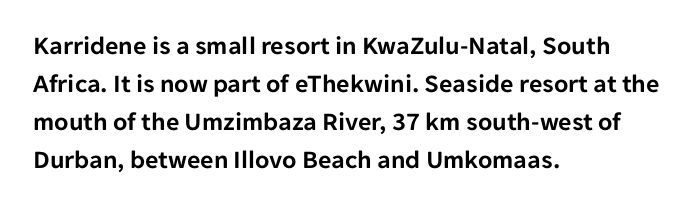
{"italic": "no", "underline": "no", "align": "left", "line_spacing": "normal", "line_spacing_ratio": 1.46, "letter_spacing": "normal", "letter_spacing_em": 0.0, "glyph_px": 26}
